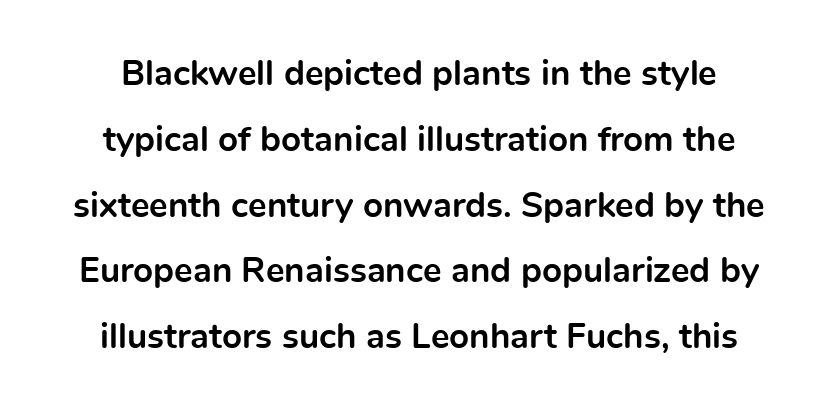
Q: Is the text bold? A: Yes.
Q: Is the text italic (slanted)? A: No, it is upright.
Q: Is the typeface a serif or a sans-serif typeface? A: Sans-serif.
Q: Is the text underlined? A: No.
Q: Is the spacing between letters normal or unusually wide? A: Normal.
Q: Width (condensed, normal, or wide)? A: Normal.
Q: x-height? A: Medium.
Q: Monospaced? A: No.
